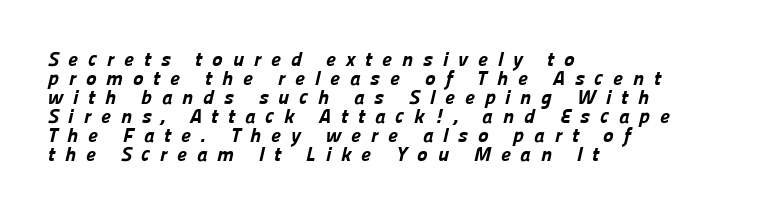
Q: Is the text bold? A: Yes.
Q: Is the text underlined? A: No.
Q: How is the paragraph aligned? A: Left-aligned.
Q: Is the spacing between letters normal or unusually wide? A: Unusually wide.
Q: Is the spacing between lines tight, normal or loose? A: Tight.
